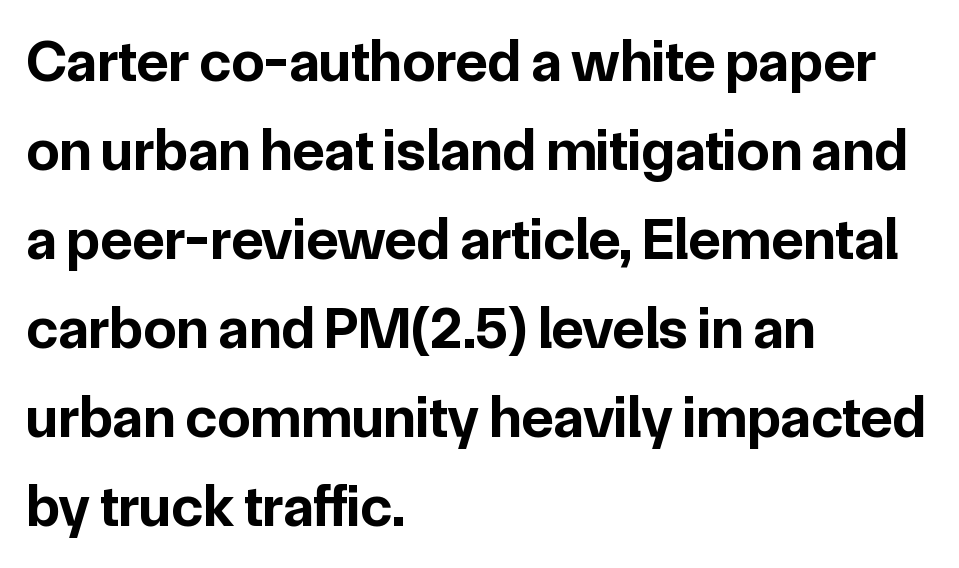
The image shows 59 px bold sans-serif type, upright; set left-aligned, normal line spacing (1.51x), normal letter spacing, not underlined; low stroke contrast and a medium x-height.
